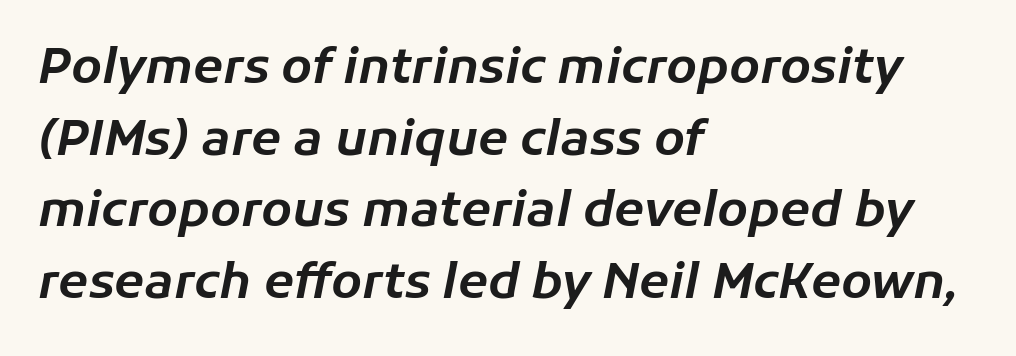
The image shows 49 px text type, italic (leaning right); set left-aligned, normal line spacing (1.46x), normal letter spacing, not underlined; low stroke contrast and a medium x-height.
